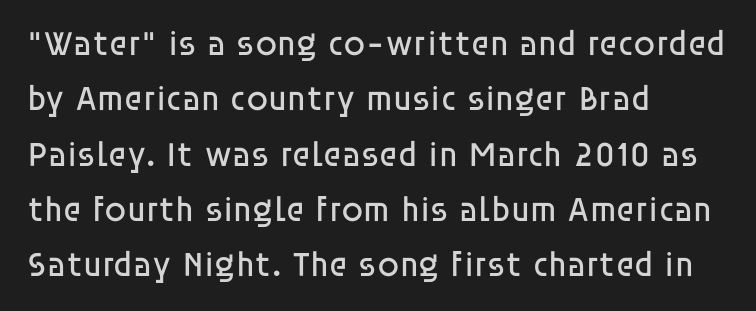
{"serif": "no", "italic": "no", "bold": "no", "weight": "regular", "width": "normal", "stroke_contrast": "low", "x_height": "large", "monospaced": "no", "underline": "no", "align": "left", "line_spacing": "normal", "line_spacing_ratio": 1.58, "letter_spacing": "normal", "letter_spacing_em": 0.0, "glyph_px": 35}
